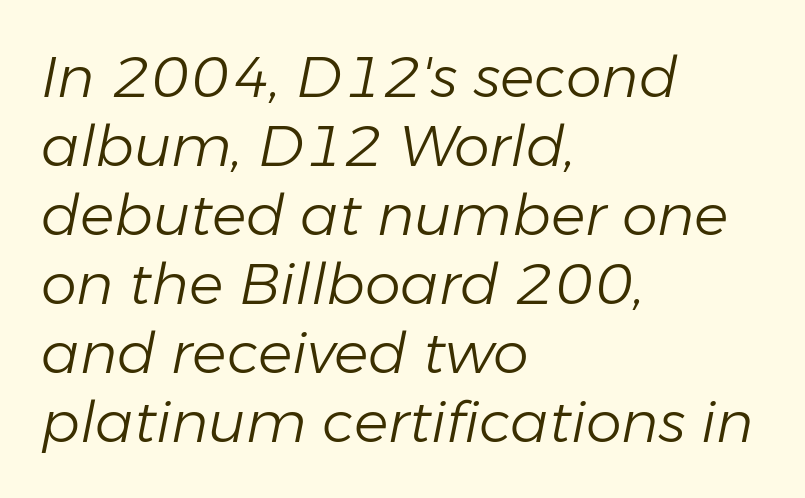
Emphasis-style slanted type is in use. Glance below the letters and you will spot only blank space. Tracking value appears to be zero — textbook default spacing. The rendering uses natural spacing where letterforms have individual widths. A light-to-regular cut is what we see here.
